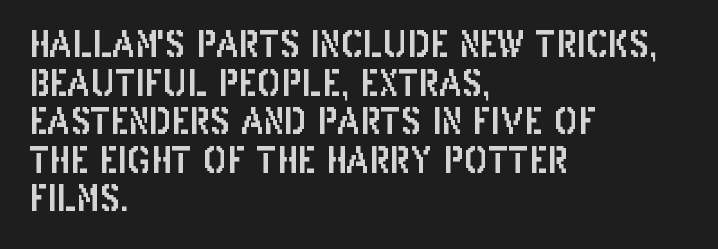
The image shows 36 px condensed sans-serif type, upright; set left-aligned, tight line spacing (1.07x), normal letter spacing, not underlined; low stroke contrast and a large x-height.
